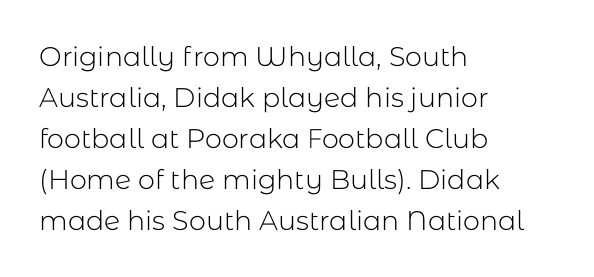
On a weight scale, this lands at 450 or below. The passage shown has conventional tracking throughout. A normal amount of white space separates one row of letters from the next. The rag falls on the right side of this text block.
